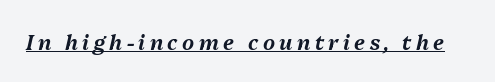
The image shows 21 px text type, italic (leaning right); set unusually wide letter spacing (+0.21 em), underlined.
